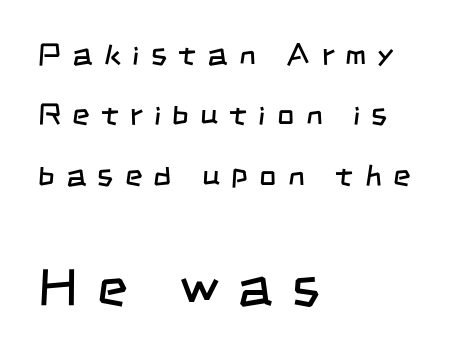
The image shows 52 px regular-weight, condensed sans-serif type; set left-aligned, loose line spacing (2.01x), unusually wide letter spacing (+0.38 em), not underlined; the second (bottom) block is 1.73x larger; low stroke contrast and a large x-height.
